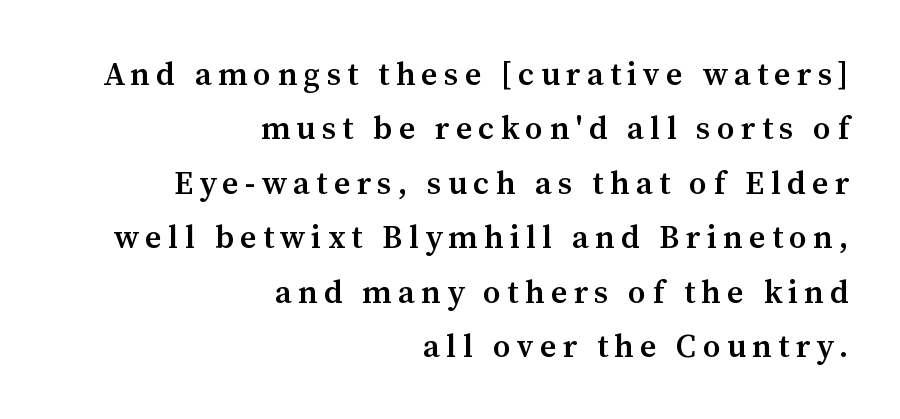
The image shows 32 px semibold serif type, upright; set right-aligned, normal line spacing (1.7x), unusually wide letter spacing (+0.2 em), not underlined; medium stroke contrast and a medium x-height.
